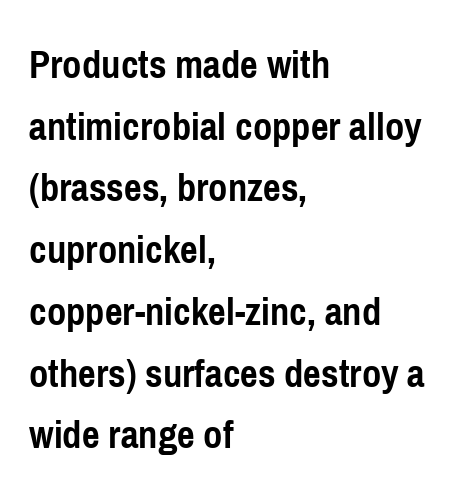
The image shows 42 px semibold, condensed sans-serif type, upright; set left-aligned, normal line spacing (1.47x), normal letter spacing, not underlined; low stroke contrast and a medium x-height.
